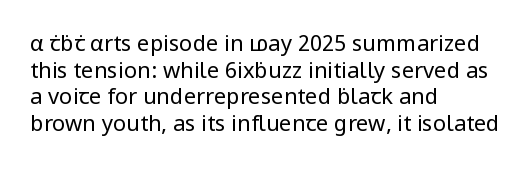
The face used here is rendered with its standard letterfit. The rag falls on the right side of this text block. The typeface has the unassuming heft of standard copy or less. Italic: no, the glyphs are upright roman.
